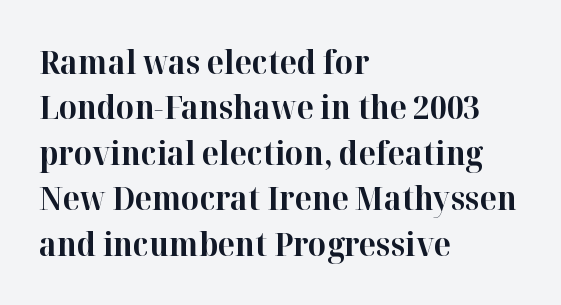
{"serif": "yes", "italic": "no", "bold": "yes", "weight": "bold", "width": "normal", "stroke_contrast": "high", "x_height": "medium", "monospaced": "no", "underline": "no", "align": "left", "line_spacing": "normal", "line_spacing_ratio": 1.42, "letter_spacing": "normal", "letter_spacing_em": 0.0, "glyph_px": 32}
